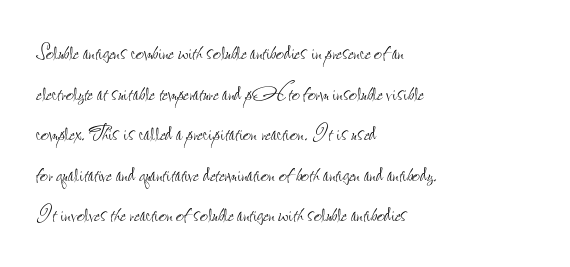
Typeset ragged right — the left edge is the straight one. Leading: standard. Here the designer chose a conventional face with non-uniform glyph widths. Spacing between characters is what you'd get straight out of the box. Is the stroke heavy? The answer is a plain regular-or-lighter.
